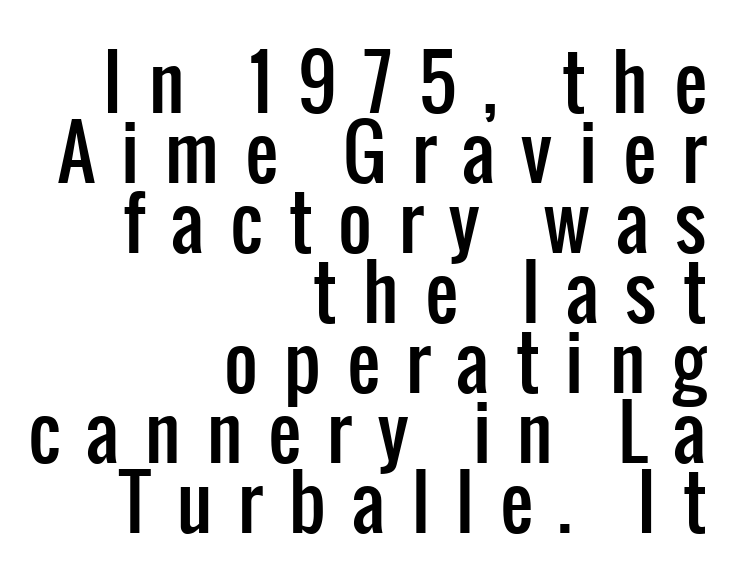
The image shows 73 px condensed sans-serif type, upright; set right-aligned, tight line spacing (0.96x), unusually wide letter spacing (+0.36 em), not underlined; low stroke contrast and a medium x-height.
